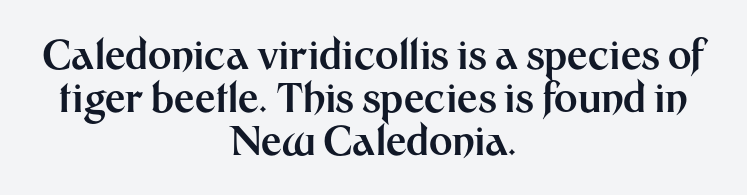
{"serif": "no", "italic": "no", "bold": "yes", "weight": "bold", "width": "normal", "stroke_contrast": "medium", "x_height": "medium", "monospaced": "no", "underline": "no", "align": "center", "line_spacing": "tight", "line_spacing_ratio": 1.07, "letter_spacing": "normal", "letter_spacing_em": 0.0, "glyph_px": 40}
